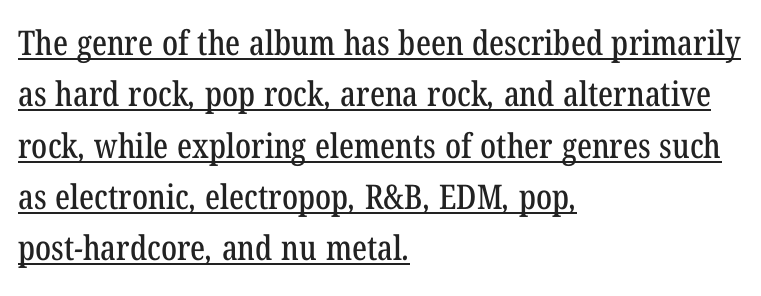
The image shows 34 px condensed serif type; set left-aligned, normal line spacing (1.51x), normal letter spacing, underlined; low stroke contrast and a medium x-height.
